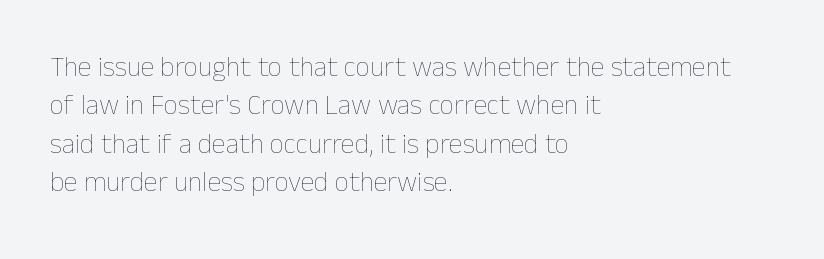
Note the varied advance widths — an 'i' is clearly narrower than an 'm'. Each row of text sits above clean, open space. A roman cut, with each character standing at attention. The paragraph shown leans on its left margin. No letter is thick-stroked: the sample isn't bold. Is the letter spacing exaggerated? No — it looks like the ordinary default.
